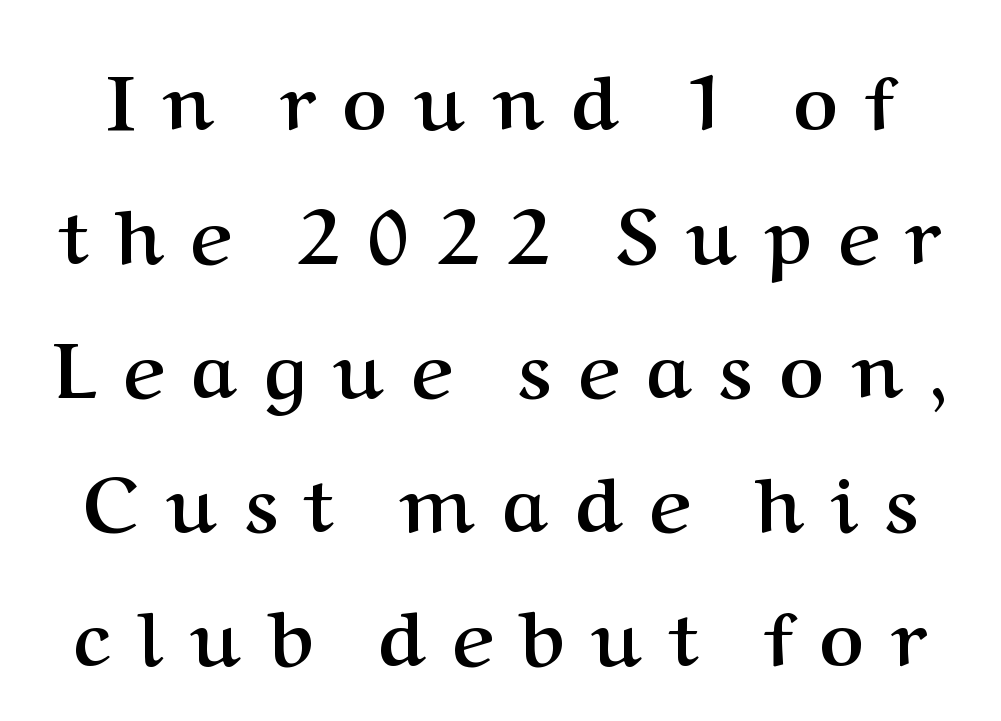
Does the weight exceed regular? Yes, all the way to bold. Is there any slant? The stems are plumb. Loose tracking; the words dissolve into strings of separated letters. Character widths vary here, with narrow letters taking less room than wide ones. The string is rendered with underlining switched off. I'd call this a serif setting — the letters wear small feet.
